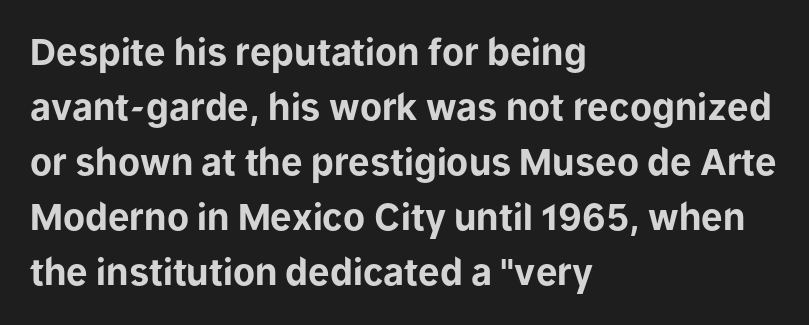
{"serif": "no", "italic": "no", "bold": "yes", "weight": "bold", "width": "normal", "stroke_contrast": "low", "x_height": "medium", "monospaced": "no", "underline": "no", "align": "left", "line_spacing": "normal", "line_spacing_ratio": 1.53, "letter_spacing": "normal", "letter_spacing_em": 0.0, "glyph_px": 36}
